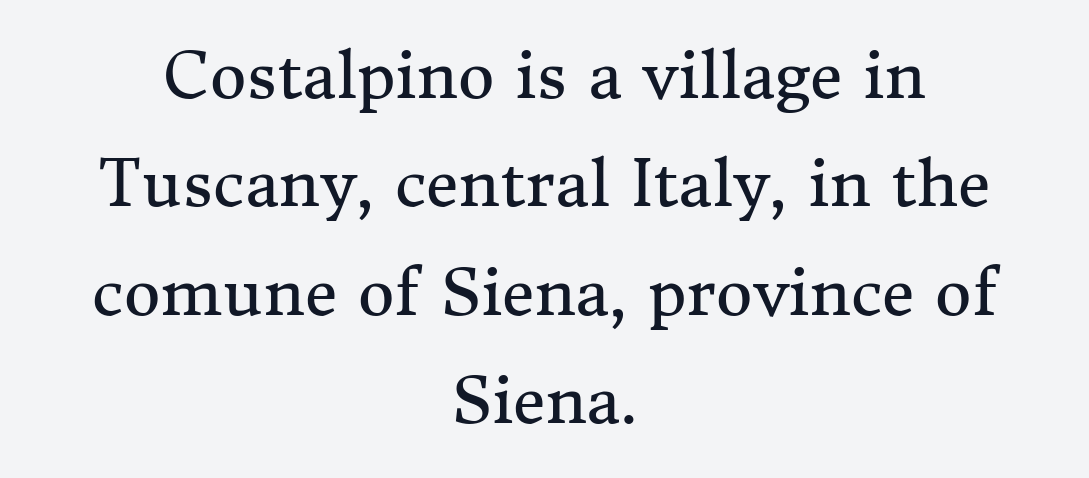
Layout note: lines centered. The rendering keeps characters at their native spacing. The typography opts for an upright posture over an oblique one. Think standard paragraph weight, or any step lighter than that. Nobody drew a line under any word here. The face used here is seriffed, in the tradition of book romans.
